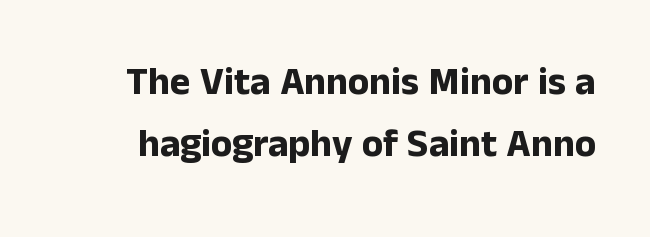
Q: Is the text bold? A: Yes.
Q: Is the text italic (slanted)? A: No, it is upright.
Q: Is the typeface a serif or a sans-serif typeface? A: Sans-serif.
Q: Is the text underlined? A: No.
Q: Is the spacing between letters normal or unusually wide? A: Normal.
Q: Is the spacing between lines tight, normal or loose? A: Normal.
Q: Width (condensed, normal, or wide)? A: Normal.
Q: Stroke contrast? A: Low.
Q: x-height? A: Medium.
Q: Monospaced? A: No.
